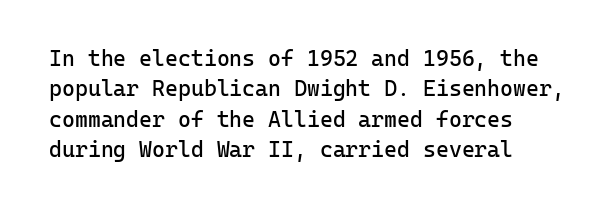
A quiet, ordinary-to-light weight characterises the typeface. The text block is weighted toward the left margin, trailing off unevenly rightward. This rendering leaves character spacing at its baseline value. Characters remain perfectly vertical along every line. The strip under each line holds only bare page.
